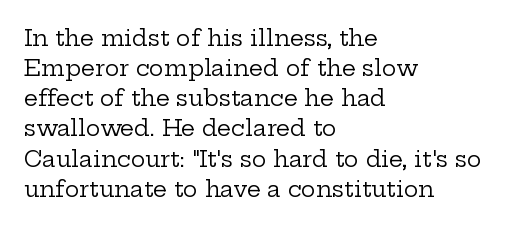
The image shows 22 px text type, upright; set left-aligned, normal line spacing (1.37x), normal letter spacing, not underlined.
